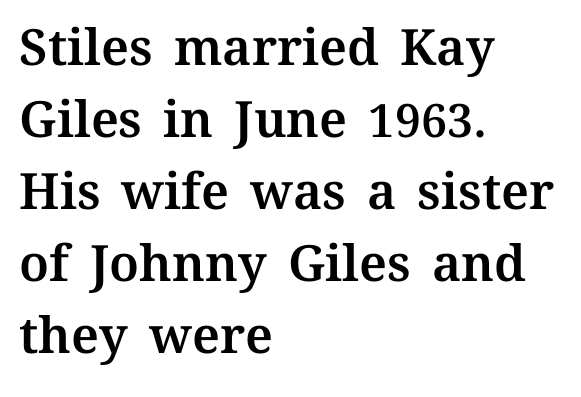
{"italic": "no", "width": "normal", "stroke_contrast": "medium", "x_height": "medium", "monospaced": "no", "underline": "no", "align": "left", "line_spacing": "normal", "line_spacing_ratio": 1.44, "letter_spacing": "normal", "letter_spacing_em": 0.0, "glyph_px": 50}
